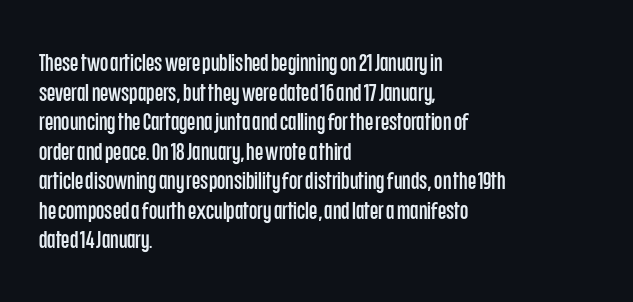
The rag falls on the right side of this text block. This sample uses an upright cut, with every glyph sitting square on the baseline. This sample uses plain, unmodified letter spacing. The strip under each line holds only bare page.
